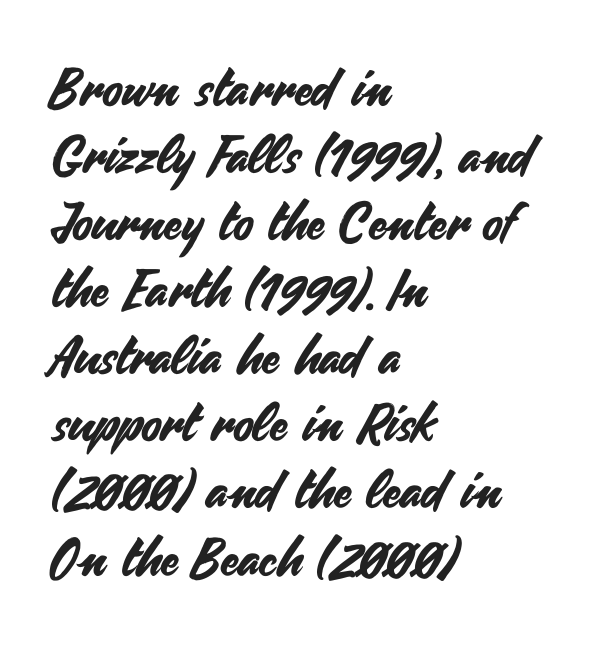
Q: Is the text italic (slanted)? A: Yes.
Q: Is the typeface a serif or a sans-serif typeface? A: Sans-serif.
Q: Is the text underlined? A: No.
Q: How is the paragraph aligned? A: Left-aligned.
Q: Is the spacing between letters normal or unusually wide? A: Normal.
Q: Is the spacing between lines tight, normal or loose? A: Normal.
Q: Width (condensed, normal, or wide)? A: Normal.
Q: Stroke contrast? A: Medium.
Q: x-height? A: Small.
Q: Monospaced? A: No.
